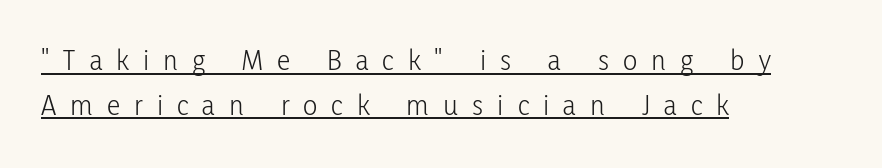
Q: Is the text bold? A: No.
Q: Is the text italic (slanted)? A: No, it is upright.
Q: Is the typeface a serif or a sans-serif typeface? A: Sans-serif.
Q: Is the text underlined? A: Yes.
Q: How is the paragraph aligned? A: Left-aligned.
Q: Is the spacing between letters normal or unusually wide? A: Unusually wide.
Q: Is the spacing between lines tight, normal or loose? A: Normal.
Q: Width (condensed, normal, or wide)? A: Condensed.
Q: Stroke contrast? A: Low.
Q: x-height? A: Medium.
Q: Monospaced? A: No.
